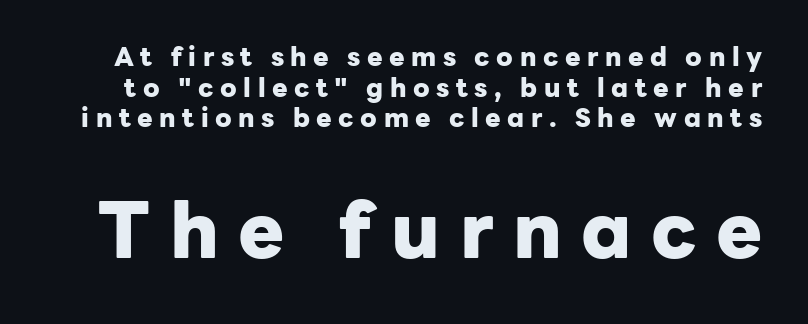
Spacing verdict: proportional, widths tailored to each character. The typeface chosen for these lines omits serifs. Caption: bold face, heavy strokes. Tracking value appears strongly positive — letters spread wide. A student would notice the bottom passage is typeset larger than what precedes it. The specimen reads as upright at a glance.
